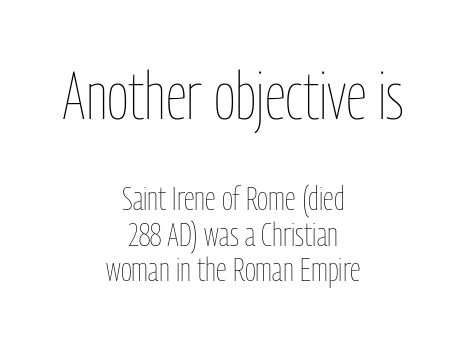
The rendering uses natural spacing where letterforms have individual widths. The initial chunk of copy outweighs the following chunk in type size. The lines are quadded center. Is the type heavy? It reads as light-to-regular instead.
